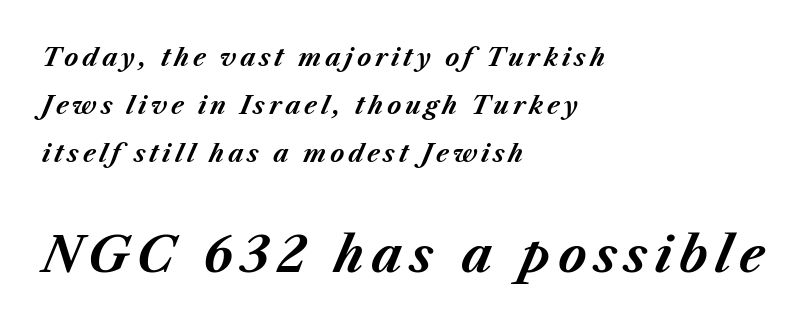
Just letters on the line, the space beneath them empty. Layout note: lines flush left. Look at the stroke-to-counter ratio: heavy, a bold. Spacing verdict: proportional, widths tailored to each character. The rendering enlarges the type as you move from the upper chunk to the lower. Emphasis-style slanted type is in use.
